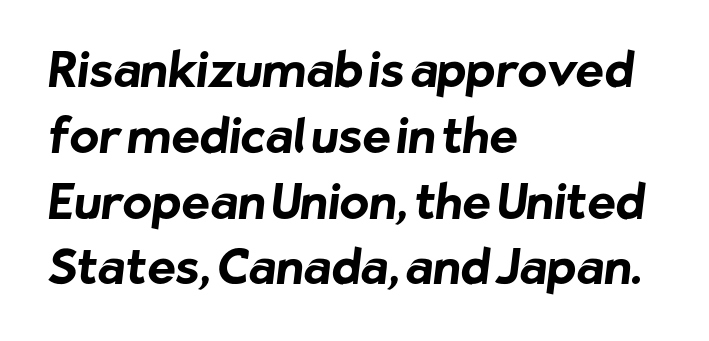
The image shows 48 px bold sans-serif type; set left-aligned, normal line spacing (1.37x), normal letter spacing, not underlined; low stroke contrast and a medium x-height.
